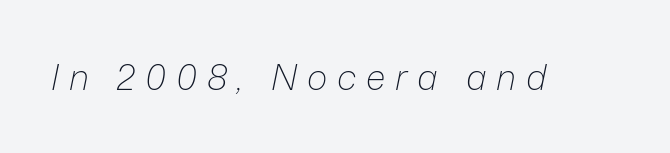
The image shows 35 px light type, italic (leaning right); set unusually wide letter spacing (+0.28 em), not underlined; low stroke contrast and a medium x-height.
